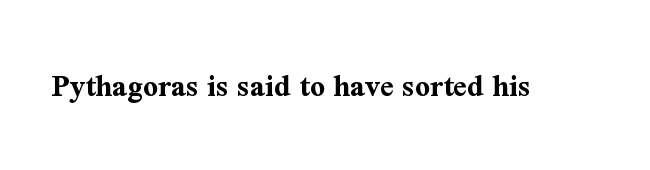
The image shows 33 px bold serif type, upright; set normal letter spacing, not underlined; medium stroke contrast and a medium x-height.
